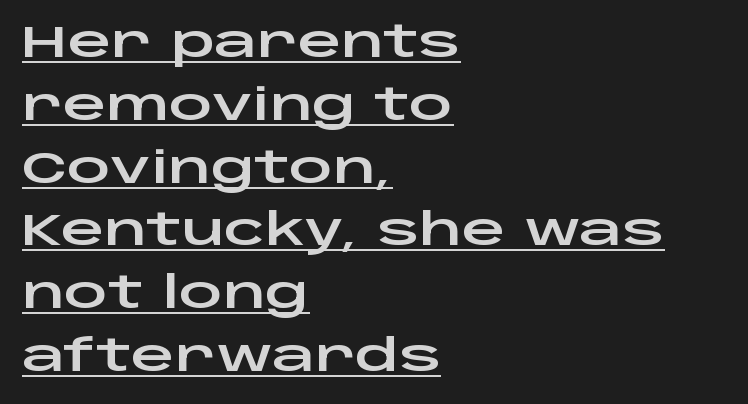
Q: Is the text italic (slanted)? A: No, it is upright.
Q: Is the typeface a serif or a sans-serif typeface? A: Sans-serif.
Q: Is the text underlined? A: Yes.
Q: How is the paragraph aligned? A: Left-aligned.
Q: Is the spacing between letters normal or unusually wide? A: Normal.
Q: Is the spacing between lines tight, normal or loose? A: Normal.
Q: Width (condensed, normal, or wide)? A: Wide.
Q: Stroke contrast? A: Low.
Q: x-height? A: Large.
Q: Monospaced? A: No.
